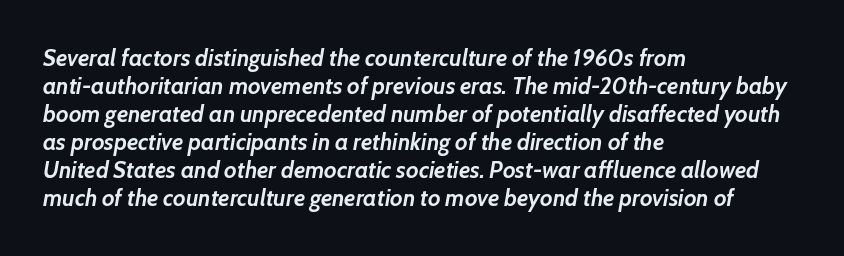
Its strokes are broad and dark, the hallmark of bold type. Each word holds together tightly as a unit, with standard inter-letter gaps. Casual observation: everything's shoved over to the left. Every character sits at an angle, as italics do.
